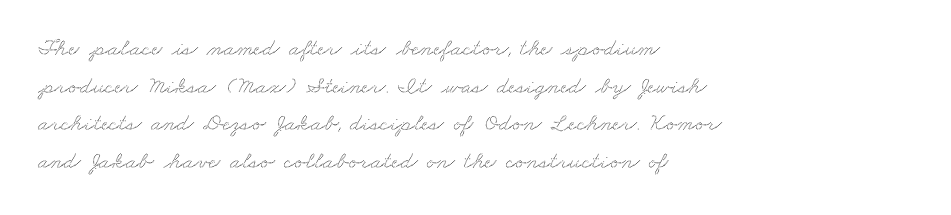
The image shows 24 px text type; set left-aligned, normal line spacing (1.57x), normal letter spacing, not underlined.
